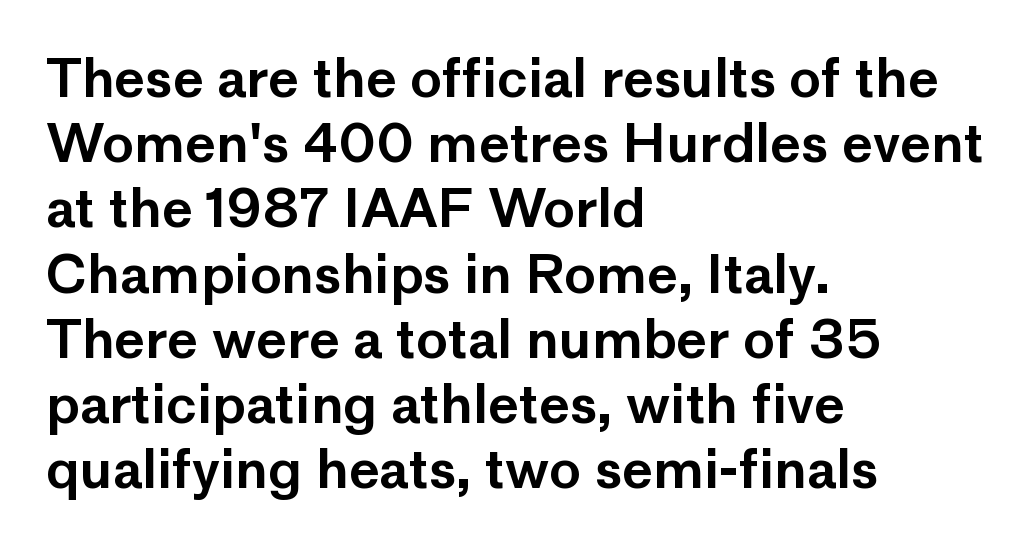
Each letter keeps its own natural width here, so spacing adapts to shape. Tall strokes in this sample are plumb rather than angled. Leftover space on each line is placed entirely after the last word. You can tell from the bare stems that sans-serif type was used. Check under the words: just untouched page. Honestly, the letter spacing is just normal — you wouldn't notice it.
